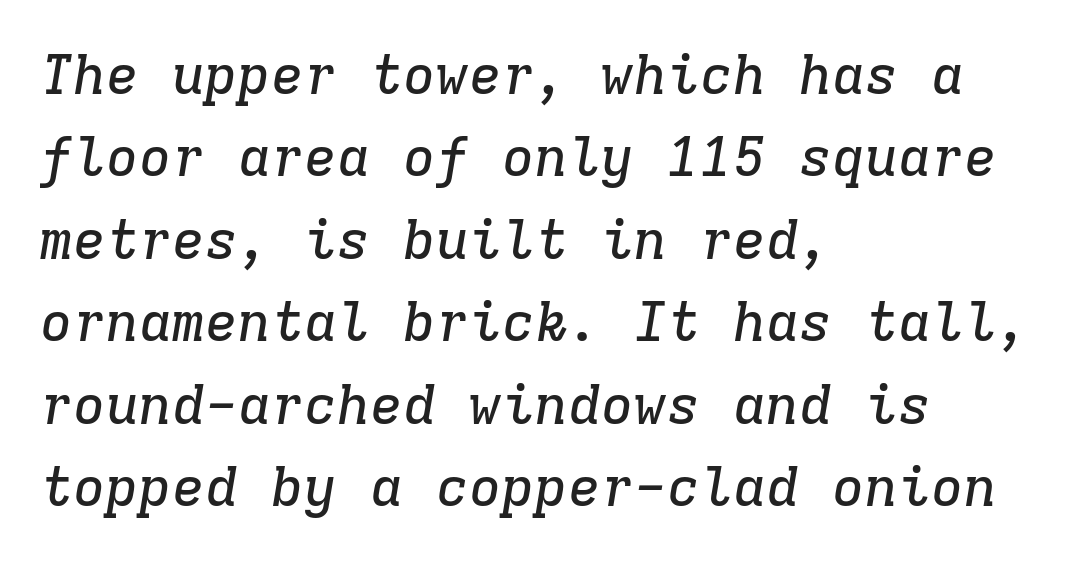
Q: Is the text italic (slanted)? A: Yes, it leans right by about 9 degrees.
Q: Is the typeface a serif or a sans-serif typeface? A: Serif.
Q: Is the text underlined? A: No.
Q: How is the paragraph aligned? A: Left-aligned.
Q: Is the spacing between letters normal or unusually wide? A: Normal.
Q: Is the spacing between lines tight, normal or loose? A: Normal.
Q: Width (condensed, normal, or wide)? A: Normal.
Q: Stroke contrast? A: Low.
Q: x-height? A: Medium.
Q: Monospaced? A: Yes.
